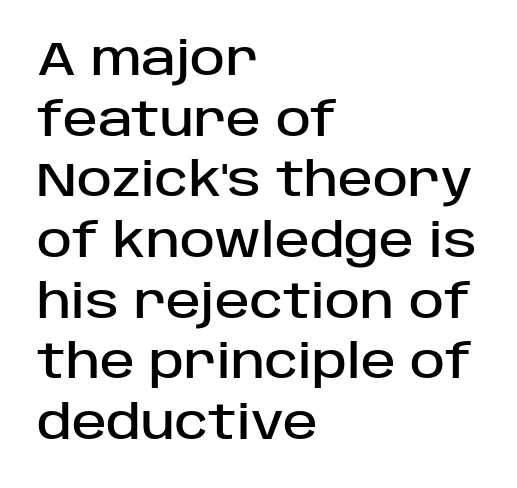
{"serif": "no", "italic": "no", "width": "normal", "stroke_contrast": "low", "x_height": "large", "monospaced": "no", "underline": "no", "align": "left", "line_spacing": "normal", "line_spacing_ratio": 1.29, "letter_spacing": "normal", "letter_spacing_em": 0.0, "glyph_px": 47}
